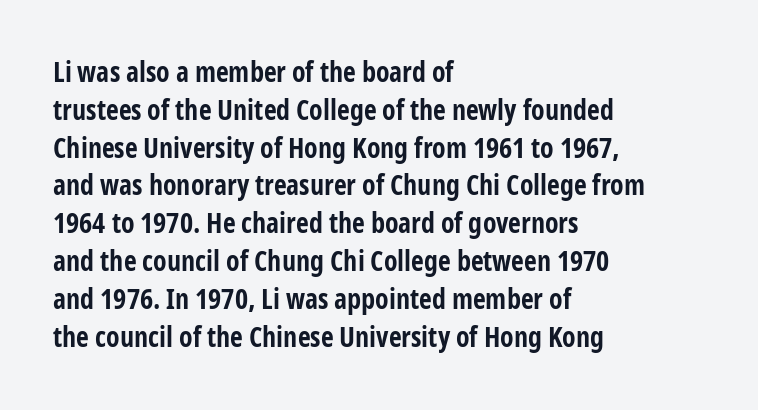
Students, note that the glyphs here touch the page at normal intervals. Vertical spacing — default. It's the straight-up-and-down kind of type. The face used here is a sans, in the tradition of grotesques and geometrics. Heavy-handed strokes throughout: this text is bold. Looks like regular typesetting: each glyph gets only the width it needs.
